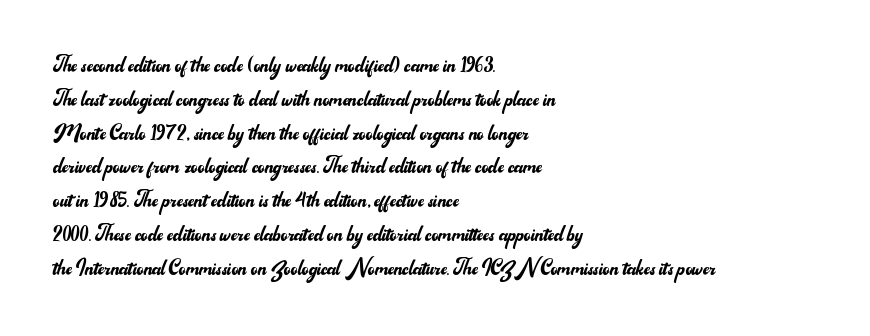
The image shows 26 px text type; set left-aligned, normal line spacing (1.3x), normal letter spacing, not underlined.
